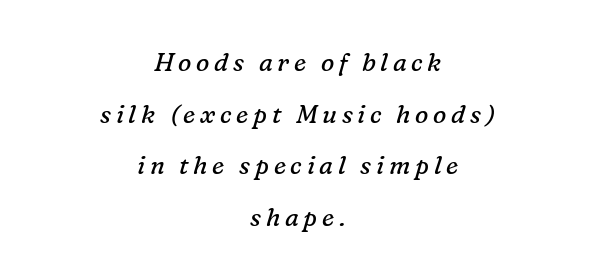
The image shows 25 px text type, italic (leaning right); set centered, loose line spacing (2.07x), not underlined.
